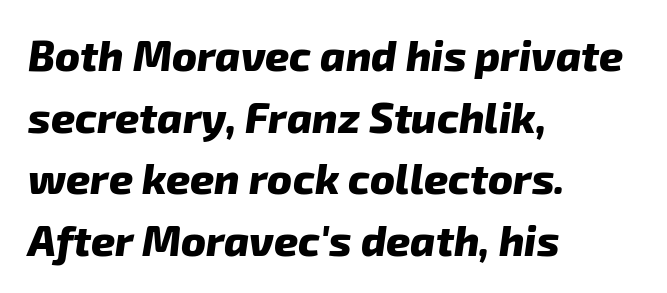
{"serif": "no", "bold": "yes", "weight": "heavy", "width": "normal", "stroke_contrast": "low", "x_height": "medium", "monospaced": "no", "underline": "no", "align": "left", "line_spacing": "normal", "line_spacing_ratio": 1.47, "letter_spacing": "normal", "letter_spacing_em": 0.0, "glyph_px": 42}
